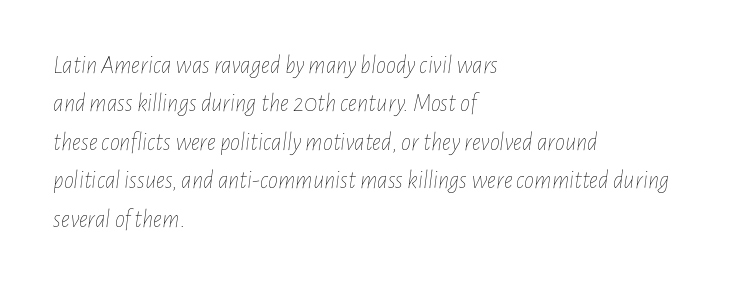
How would I describe the line gaps? Plain and ordinary. Any mark beneath the type? The region is blank. Caption: standard tracking, unaltered. Letters have the restrained weight of plain body copy at most.
